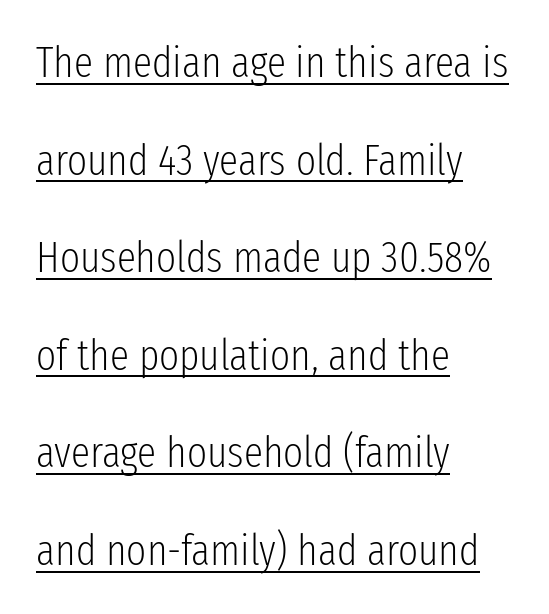
{"serif": "no", "italic": "no", "bold": "no", "weight": "light", "width": "condensed", "stroke_contrast": "low", "x_height": "medium", "monospaced": "no", "underline": "yes", "align": "left", "line_spacing": "loose", "line_spacing_ratio": 2.27, "letter_spacing": "normal", "letter_spacing_em": 0.0, "glyph_px": 43}
